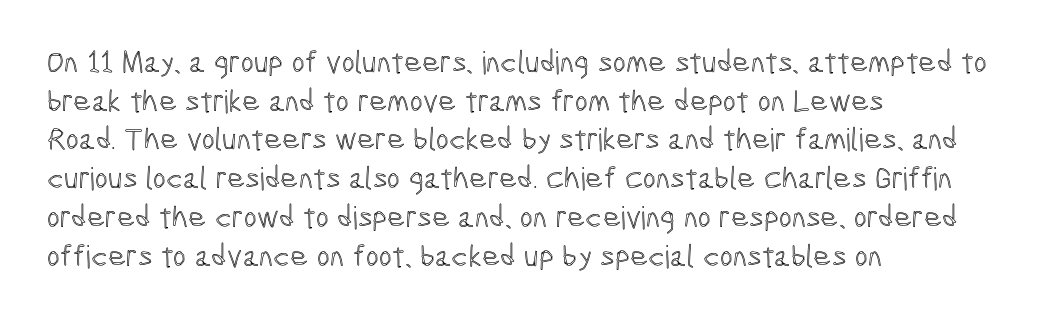
The image shows 31 px condensed type, upright; set left-aligned, normal line spacing (1.25x), normal letter spacing, not underlined; a medium x-height.
